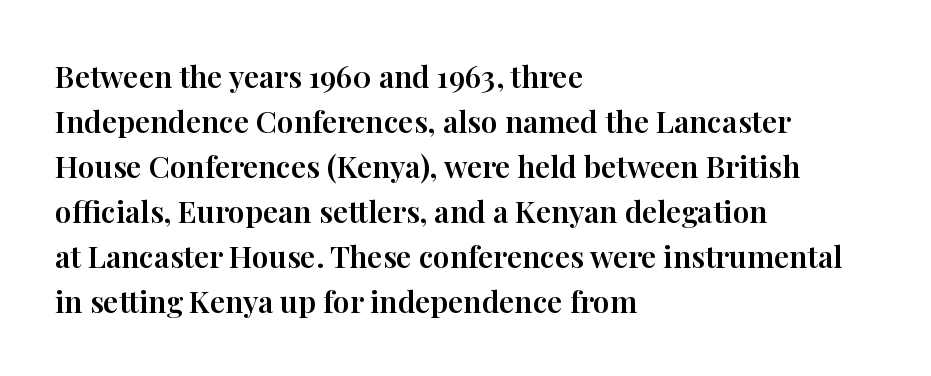
Q: Is the text italic (slanted)? A: No, it is upright.
Q: Is the typeface a serif or a sans-serif typeface? A: Serif.
Q: Is the text underlined? A: No.
Q: How is the paragraph aligned? A: Left-aligned.
Q: Is the spacing between letters normal or unusually wide? A: Normal.
Q: Is the spacing between lines tight, normal or loose? A: Normal.
Q: Width (condensed, normal, or wide)? A: Normal.
Q: Stroke contrast? A: High.
Q: x-height? A: Medium.
Q: Monospaced? A: No.
